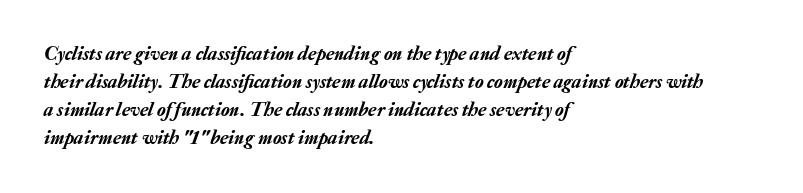
Letters rest on an invisible, unmarked baseline. How are the letters spaced? Ordinarily, with no added tracking. A normal amount of white space separates one row of letters from the next. The lettering tilts uniformly, giving the passage an italic look. The paragraph shown leans on its left margin.
